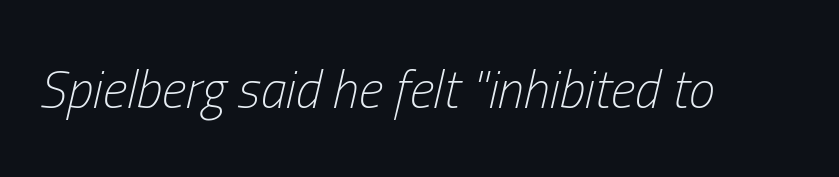
The strokes are not fattened; the text isn't bold. Anything drawn beneath the words? Only blank space. The rendering uses natural spacing where letterforms have individual widths. These lines were composed using italics.
